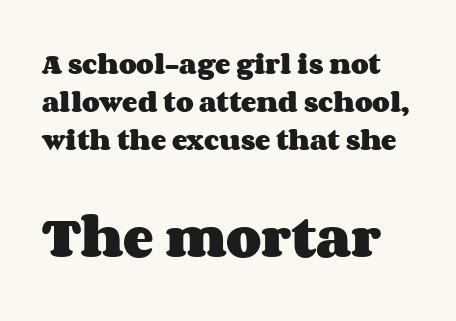
The image shows 46 px heavy, wide type, upright; set normal line spacing (1.65x), normal letter spacing, not underlined; the second (bottom) block is 2.0x larger; medium stroke contrast and a large x-height.
